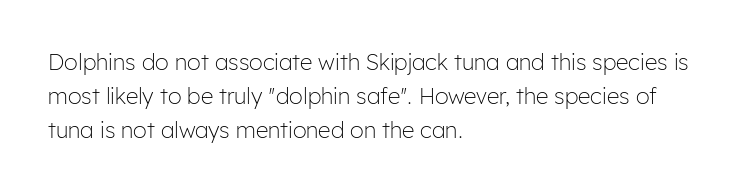
Q: Is the text bold? A: No.
Q: Is the text italic (slanted)? A: No, it is upright.
Q: Is the text underlined? A: No.
Q: How is the paragraph aligned? A: Left-aligned.
Q: Is the spacing between letters normal or unusually wide? A: Normal.
Q: Is the spacing between lines tight, normal or loose? A: Normal.
